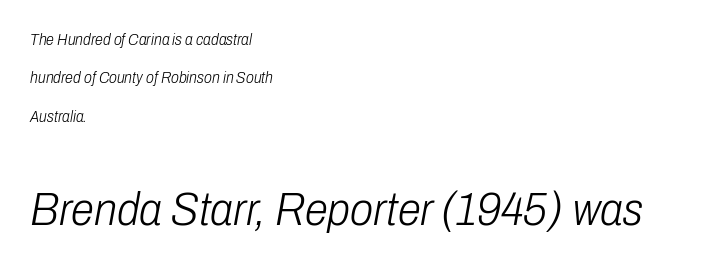
{"italic": "yes", "lean": "right", "slant_degrees": 10, "bold": "no", "weight": "light", "width": "condensed", "stroke_contrast": "low", "x_height": "medium", "monospaced": "no", "underline": "no", "align": "left", "line_spacing": "loose", "line_spacing_ratio": 2.4, "letter_spacing": "normal", "letter_spacing_em": 0.0, "larger_block": "second", "size_ratio": 2.94, "glyph_px": 47}
